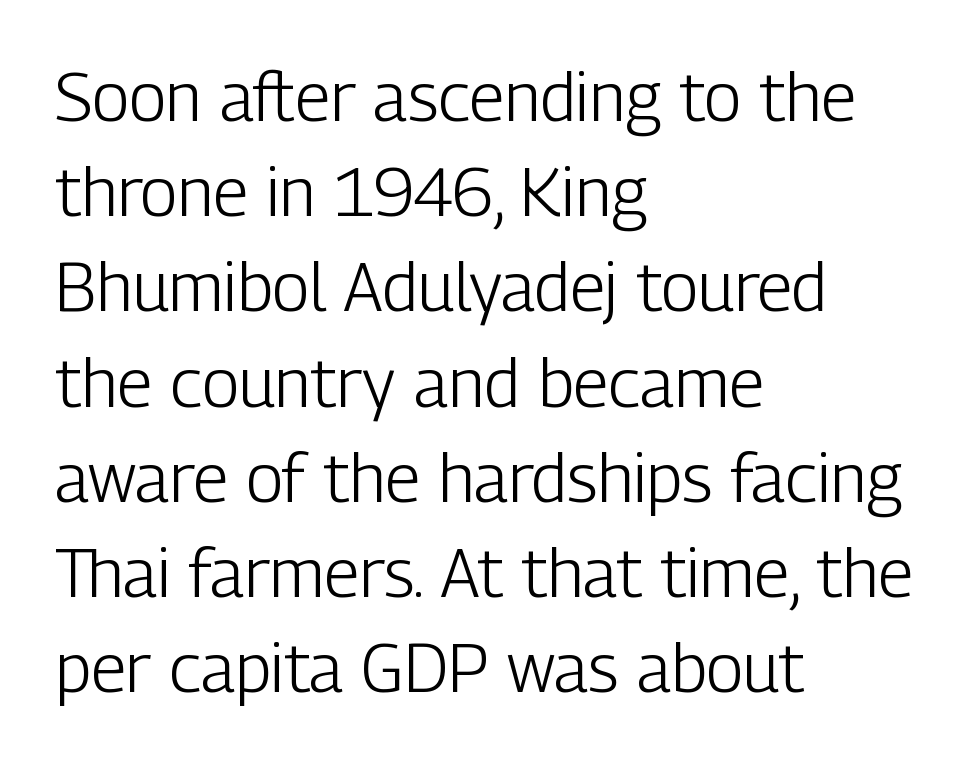
{"serif": "no", "italic": "no", "bold": "no", "weight": "light", "width": "condensed", "stroke_contrast": "low", "x_height": "medium", "monospaced": "no", "underline": "no", "align": "left", "line_spacing": "normal", "line_spacing_ratio": 1.4, "letter_spacing": "normal", "letter_spacing_em": 0.0, "glyph_px": 68}
